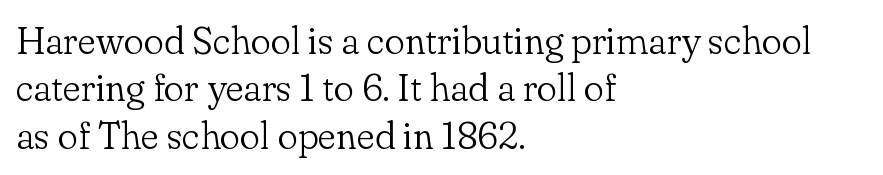
Q: Is the text bold? A: No.
Q: Is the text italic (slanted)? A: No, it is upright.
Q: Is the typeface a serif or a sans-serif typeface? A: Serif.
Q: Is the text underlined? A: No.
Q: How is the paragraph aligned? A: Left-aligned.
Q: Is the spacing between letters normal or unusually wide? A: Normal.
Q: Is the spacing between lines tight, normal or loose? A: Normal.
Q: Width (condensed, normal, or wide)? A: Normal.
Q: Stroke contrast? A: Low.
Q: x-height? A: Small.
Q: Monospaced? A: No.
